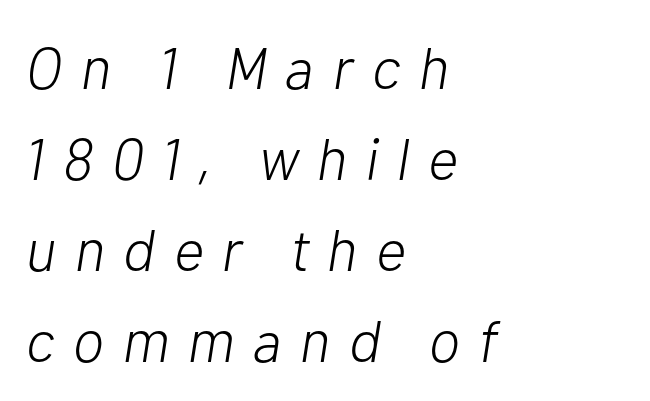
The image shows 59 px light type, italic (leaning right); set left-aligned, normal line spacing (1.54x), unusually wide letter spacing (+0.31 em), not underlined; low stroke contrast and a medium x-height.
